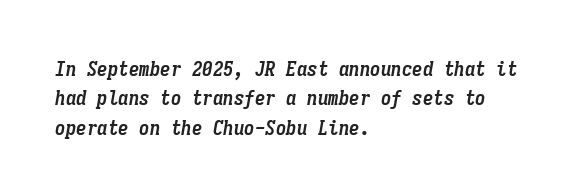
Q: Is the text bold? A: Yes.
Q: Is the text italic (slanted)? A: Yes, it leans right by about 9 degrees.
Q: Is the text underlined? A: No.
Q: How is the paragraph aligned? A: Left-aligned.
Q: Is the spacing between letters normal or unusually wide? A: Normal.
Q: Is the spacing between lines tight, normal or loose? A: Normal.
